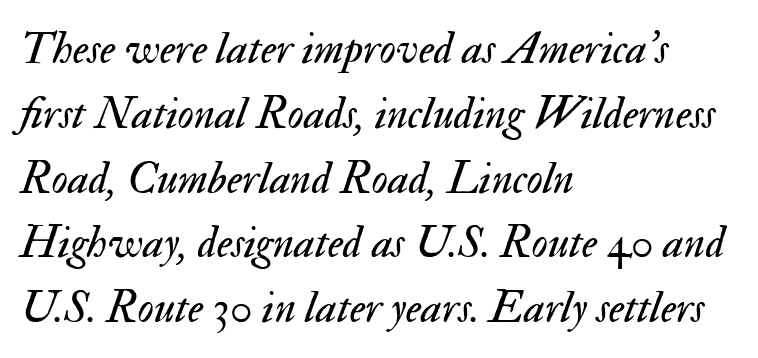
Q: Is the text bold? A: No.
Q: Is the text italic (slanted)? A: Yes, it leans right by about 17 degrees.
Q: Is the text underlined? A: No.
Q: How is the paragraph aligned? A: Left-aligned.
Q: Is the spacing between letters normal or unusually wide? A: Normal.
Q: Is the spacing between lines tight, normal or loose? A: Normal.
Q: Width (condensed, normal, or wide)? A: Normal.
Q: Stroke contrast? A: Medium.
Q: x-height? A: Small.
Q: Monospaced? A: No.
